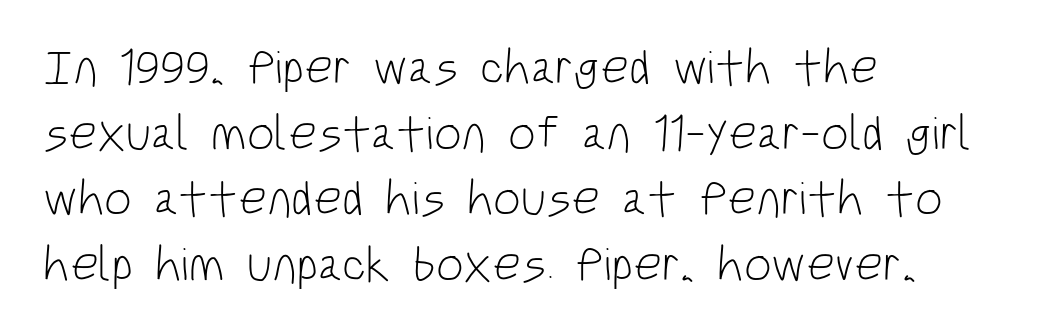
Q: Is the text bold? A: No.
Q: Is the text italic (slanted)? A: No, it is upright.
Q: Is the typeface a serif or a sans-serif typeface? A: Sans-serif.
Q: Is the text underlined? A: No.
Q: How is the paragraph aligned? A: Left-aligned.
Q: Is the spacing between letters normal or unusually wide? A: Normal.
Q: Is the spacing between lines tight, normal or loose? A: Normal.
Q: Width (condensed, normal, or wide)? A: Condensed.
Q: Stroke contrast? A: Low.
Q: x-height? A: Large.
Q: Monospaced? A: No.
